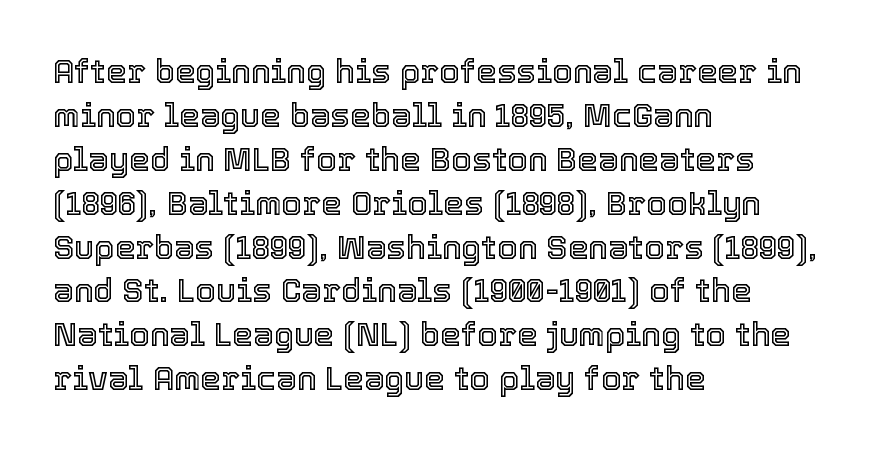
Each letter keeps its own natural width here, so spacing adapts to shape. Letter spacing: default. Leftover space on each line is placed entirely after the last word. This sample uses an upright cut, with every glyph sitting square on the baseline. Bare-footed words on every line.
